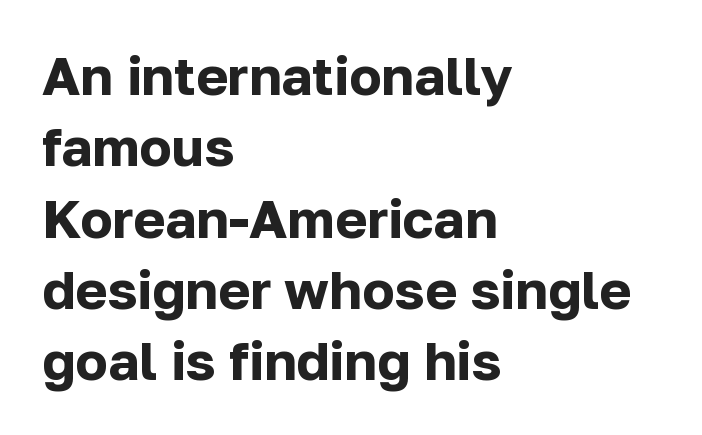
{"serif": "no", "italic": "no", "bold": "yes", "weight": "bold", "width": "normal", "stroke_contrast": "low", "x_height": "medium", "monospaced": "no", "underline": "no", "align": "left", "line_spacing": "normal", "line_spacing_ratio": 1.32, "letter_spacing": "normal", "letter_spacing_em": 0.0, "glyph_px": 54}
